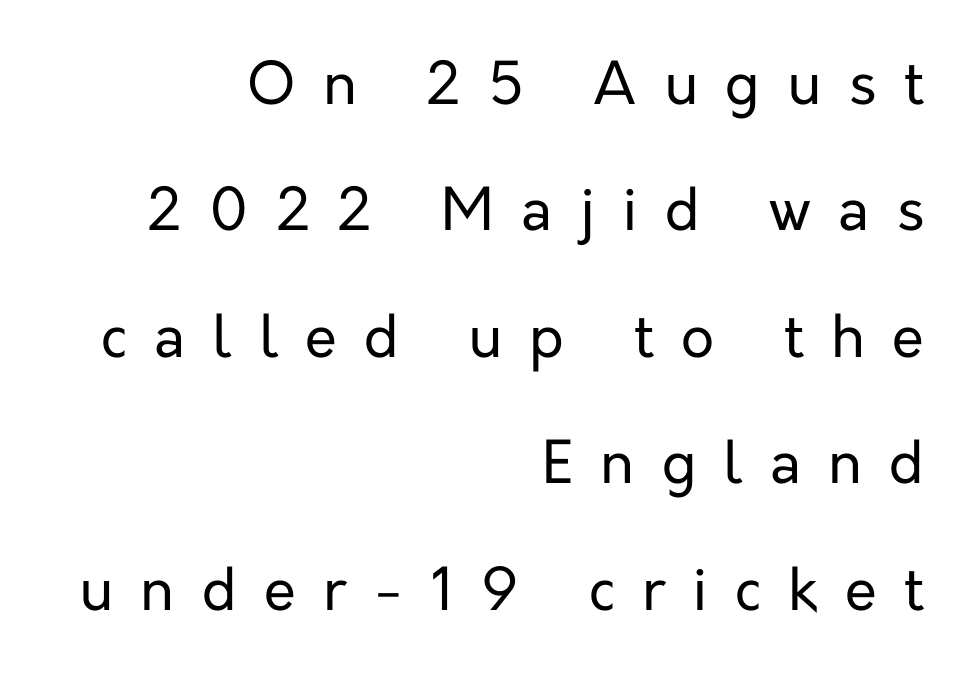
{"serif": "no", "italic": "no", "bold": "no", "weight": "regular", "width": "normal", "stroke_contrast": "low", "x_height": "medium", "monospaced": "no", "underline": "no", "align": "right", "line_spacing": "loose", "line_spacing_ratio": 2.18, "letter_spacing": "wide", "letter_spacing_em": 0.47, "glyph_px": 58}
